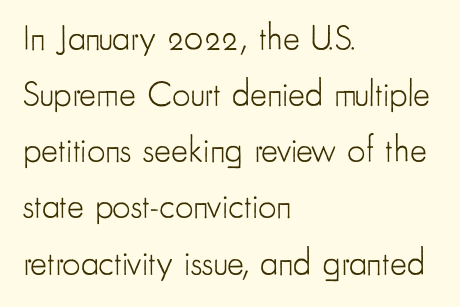
{"serif": "no", "italic": "no", "bold": "no", "weight": "light", "width": "condensed", "stroke_contrast": "low", "x_height": "small", "monospaced": "no", "underline": "no", "align": "left", "line_spacing": "normal", "line_spacing_ratio": 1.56, "letter_spacing": "normal", "letter_spacing_em": 0.0, "glyph_px": 36}
